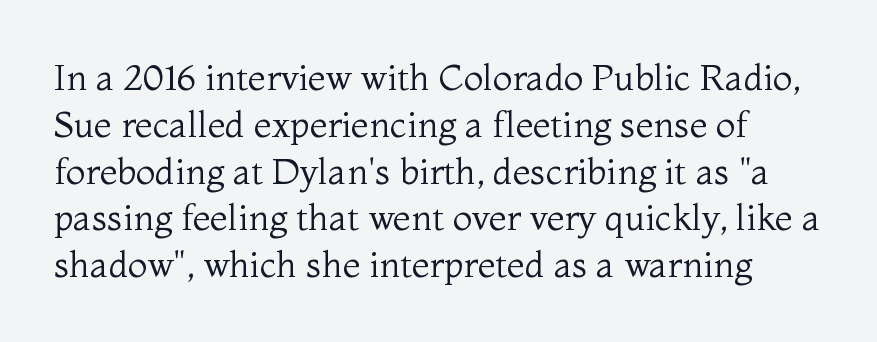
Q: Is the text bold? A: No.
Q: Is the text italic (slanted)? A: No, it is upright.
Q: Is the typeface a serif or a sans-serif typeface? A: Serif.
Q: Is the text underlined? A: No.
Q: Is the spacing between letters normal or unusually wide? A: Normal.
Q: Is the spacing between lines tight, normal or loose? A: Normal.
Q: Width (condensed, normal, or wide)? A: Normal.
Q: Stroke contrast? A: Medium.
Q: x-height? A: Medium.
Q: Monospaced? A: No.
